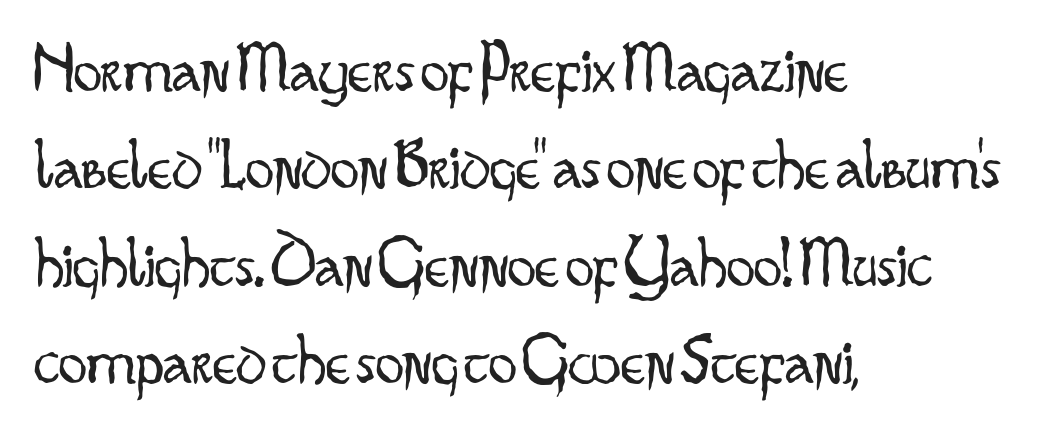
The image shows 71 px light, condensed sans-serif type, upright; set left-aligned, normal line spacing (1.37x), normal letter spacing, not underlined; low stroke contrast and a small x-height.
